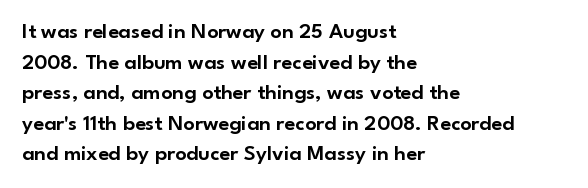
If you drew a line through each stem, it would be perfectly vertical. Honestly, the letter spacing is just normal — you wouldn't notice it. The words here are not underlined. Notice how the passage keeps a crisp vertical edge on the left only. Interline gaps are of average width in this sample.
